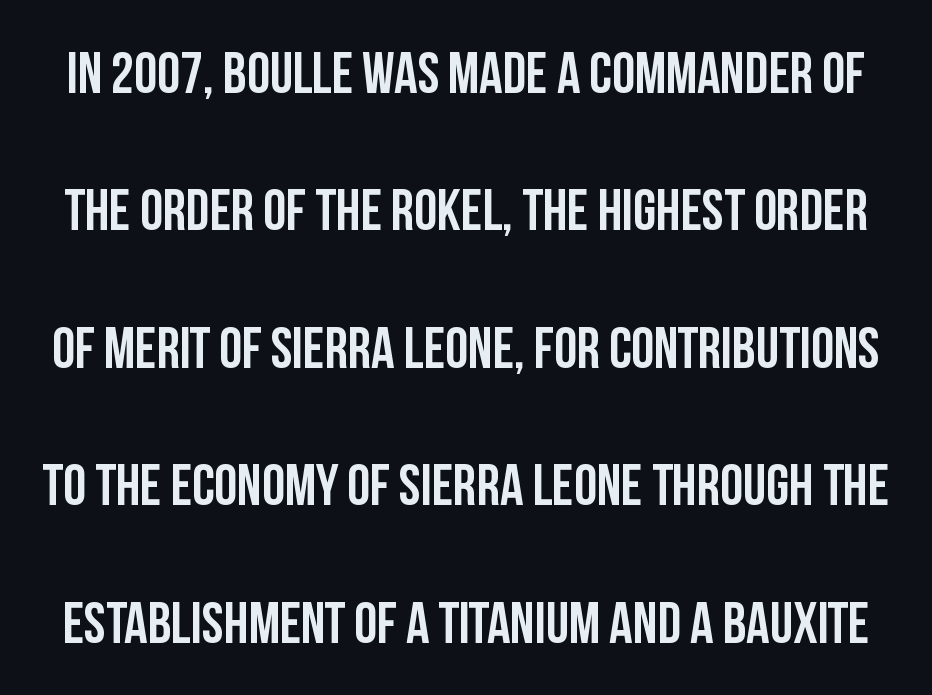
{"serif": "no", "italic": "no", "bold": "yes", "weight": "semibold", "width": "condensed", "stroke_contrast": "low", "x_height": "large", "monospaced": "no", "underline": "no", "line_spacing": "loose", "line_spacing_ratio": 2.37, "letter_spacing": "normal", "letter_spacing_em": 0.0, "glyph_px": 58}
